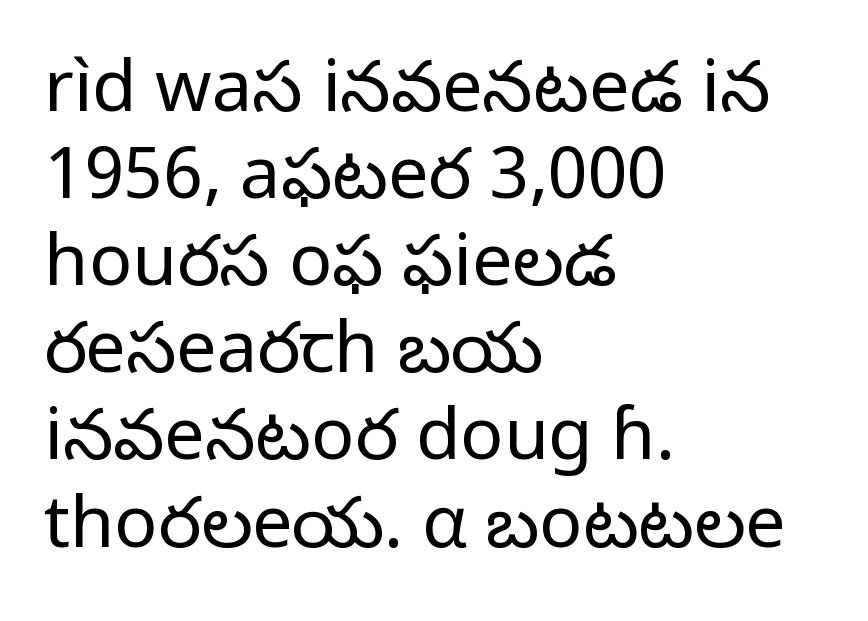
Letters have the restrained weight of plain body copy at most. Vertical strokes here are truly vertical. These lines are rendered in a variable-pitch font. Each row of text sits above clean, open space. This is sans-serif lettering, the kind often seen on screens and signage. The rag falls on the right side of this text block.
